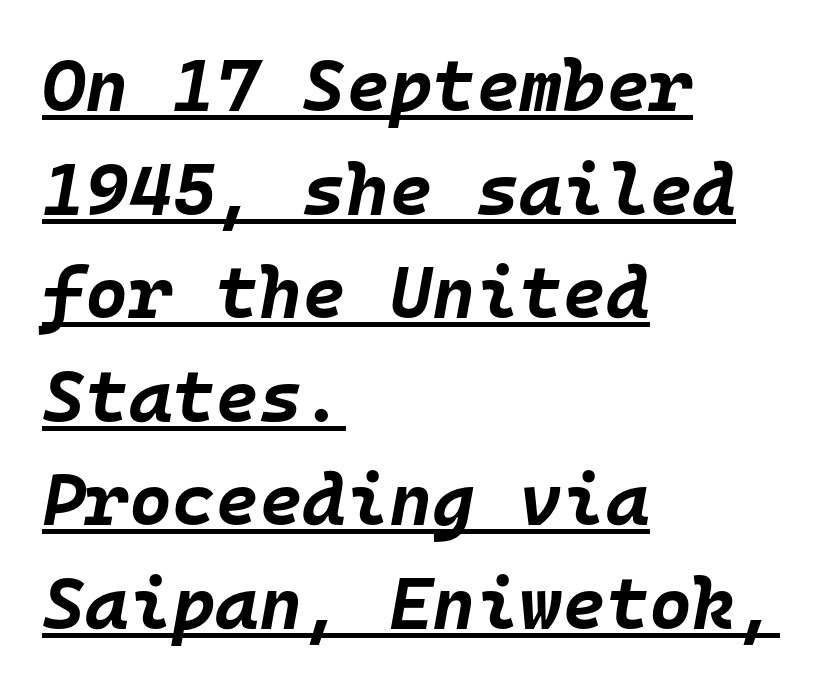
Q: Is the text bold? A: Yes.
Q: Is the text italic (slanted)? A: Yes, it leans right by about 10 degrees.
Q: Is the text underlined? A: Yes.
Q: How is the paragraph aligned? A: Left-aligned.
Q: Is the spacing between letters normal or unusually wide? A: Normal.
Q: Is the spacing between lines tight, normal or loose? A: Normal.
Q: Width (condensed, normal, or wide)? A: Normal.
Q: Stroke contrast? A: Low.
Q: x-height? A: Large.
Q: Monospaced? A: Yes.
